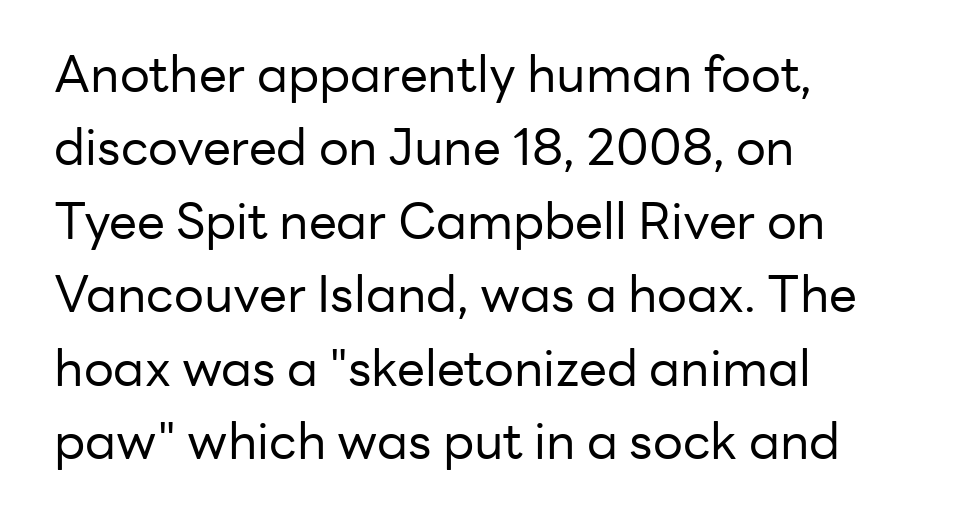
{"serif": "no", "italic": "no", "bold": "no", "weight": "regular", "width": "normal", "stroke_contrast": "low", "x_height": "medium", "monospaced": "no", "underline": "no", "align": "left", "line_spacing": "normal", "line_spacing_ratio": 1.47, "letter_spacing": "normal", "letter_spacing_em": 0.0, "glyph_px": 50}
